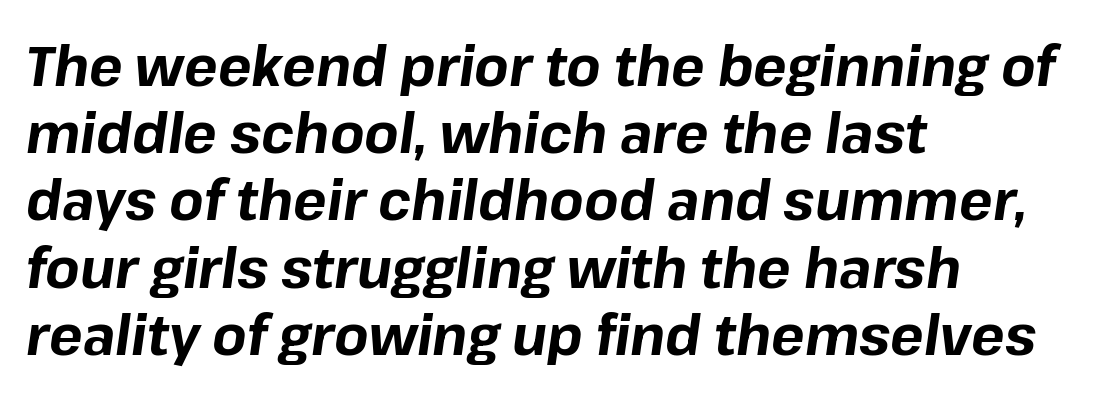
{"italic": "yes", "lean": "right", "slant_degrees": 8, "bold": "yes", "weight": "bold", "width": "normal", "stroke_contrast": "low", "x_height": "medium", "monospaced": "no", "underline": "no", "align": "left", "line_spacing_ratio": 1.2, "letter_spacing": "normal", "letter_spacing_em": 0.0, "glyph_px": 56}
